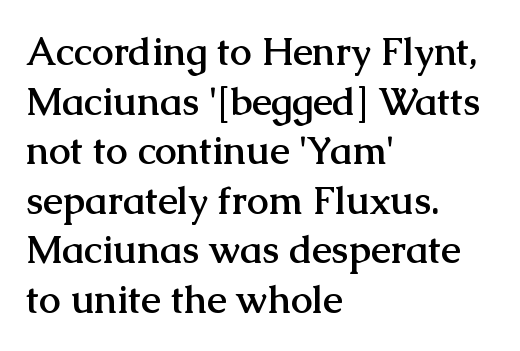
Q: Is the text bold? A: Yes.
Q: Is the text italic (slanted)? A: No, it is upright.
Q: Is the typeface a serif or a sans-serif typeface? A: Serif.
Q: Is the text underlined? A: No.
Q: How is the paragraph aligned? A: Left-aligned.
Q: Is the spacing between letters normal or unusually wide? A: Normal.
Q: Is the spacing between lines tight, normal or loose? A: Normal.
Q: Width (condensed, normal, or wide)? A: Normal.
Q: Stroke contrast? A: Medium.
Q: x-height? A: Medium.
Q: Monospaced? A: No.
